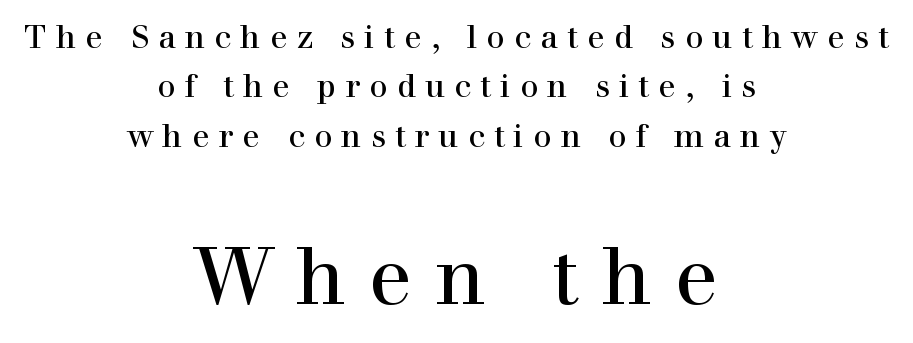
Ink coverage per letter is moderate at most. Whoever set this chose a conventional vertical rhythm. Typographically, this falls in the serif category. Each letter keeps its own natural width here, so spacing adapts to shape.
